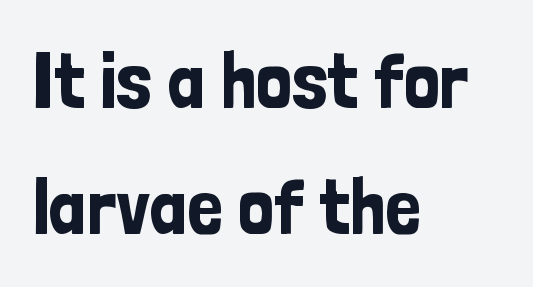
The specimen omits any rule beneath the text block's lines. Looks like regular typesetting: each glyph gets only the width it needs. This sample keeps an unexceptional amount of space between lines. In terms of letterspacing, this is plain default setting. Left-aligned paragraph, ragged on the right. The font family rendered here belongs to the sans-serif group.
